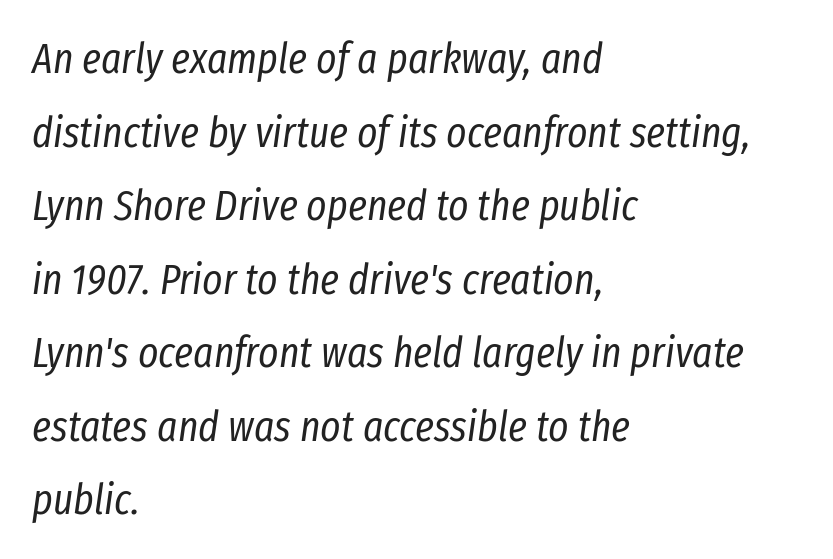
Q: Is the text bold? A: No.
Q: Is the text italic (slanted)? A: Yes, it leans right by about 8 degrees.
Q: Is the text underlined? A: No.
Q: How is the paragraph aligned? A: Left-aligned.
Q: Is the spacing between letters normal or unusually wide? A: Normal.
Q: Width (condensed, normal, or wide)? A: Condensed.
Q: Stroke contrast? A: Low.
Q: x-height? A: Medium.
Q: Monospaced? A: No.
